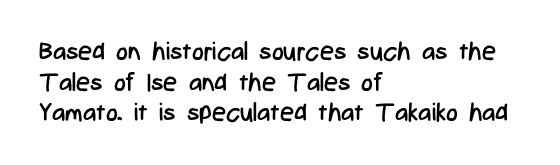
{"italic": "no", "bold": "no", "underline": "no", "align": "left", "line_spacing_ratio": 1.23, "letter_spacing": "normal", "letter_spacing_em": 0.0, "glyph_px": 25}
